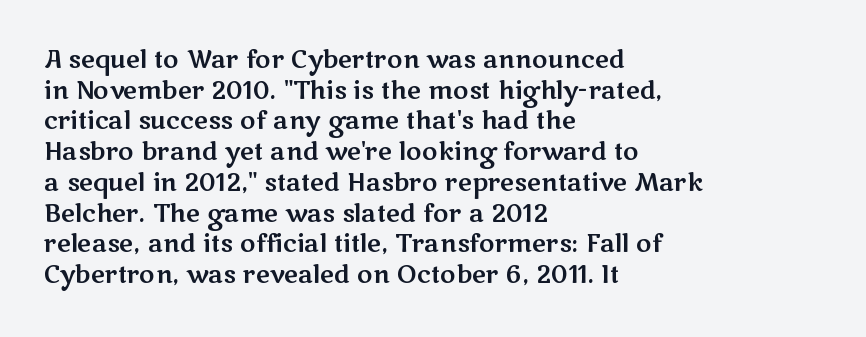
These lines stack with their left ends in a neat column. This sample uses plain, unmodified letter spacing. Rows of type keep a routine distance in the vertical direction. The glyphs are unaccompanied by any horizontal stroke below them. Vertical strokes here are truly vertical.
